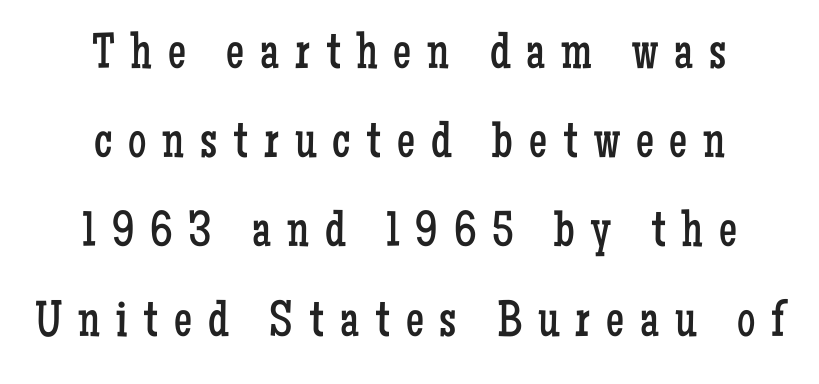
{"serif": "yes", "italic": "no", "bold": "no", "weight": "regular", "width": "condensed", "stroke_contrast": "low", "x_height": "medium", "monospaced": "no", "underline": "no", "align": "center", "line_spacing_ratio": 1.75, "letter_spacing": "wide", "letter_spacing_em": 0.31, "glyph_px": 51}
